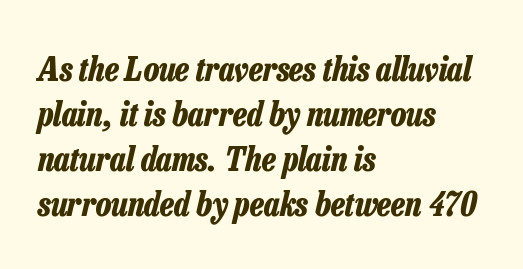
Check the space under the baseline: it is left empty. Reading down the column, the eye jumps a familiar distance to each next line. Emphasis by weight is at full strength: bold. Looks like regular typesetting: each glyph gets only the width it needs. All the whitespace from short lines collects on the right. The axis of the letterforms is tilted away from vertical.
